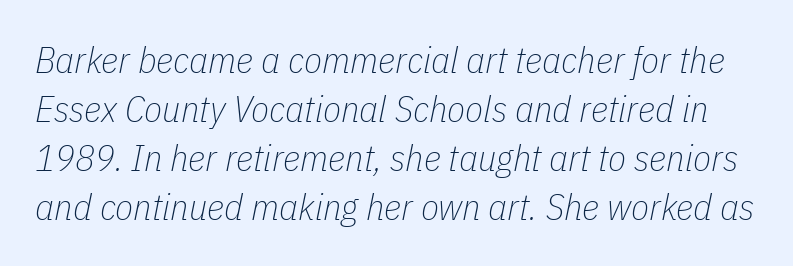
{"italic": "yes", "lean": "right", "slant_degrees": 11, "bold": "no", "weight": "thin", "width": "condensed", "stroke_contrast": "low", "x_height": "medium", "monospaced": "no", "underline": "no", "line_spacing": "normal", "line_spacing_ratio": 1.32, "letter_spacing": "normal", "letter_spacing_em": 0.0, "glyph_px": 37}
